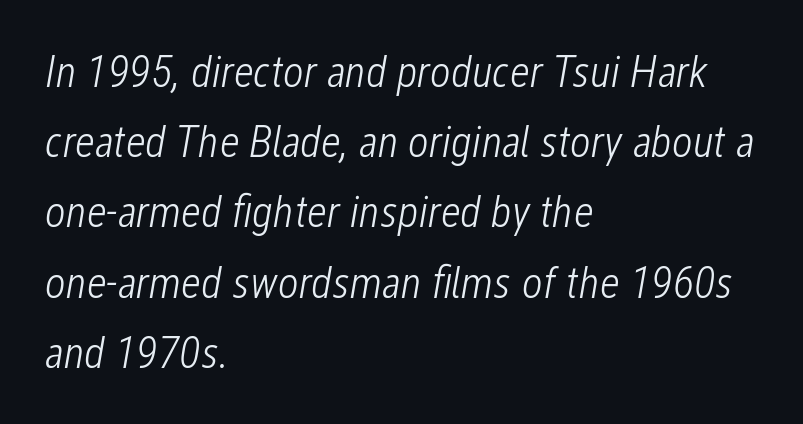
The image shows 45 px light, condensed type, italic (leaning right); set left-aligned, normal line spacing (1.56x), normal letter spacing, not underlined; low stroke contrast and a medium x-height.
